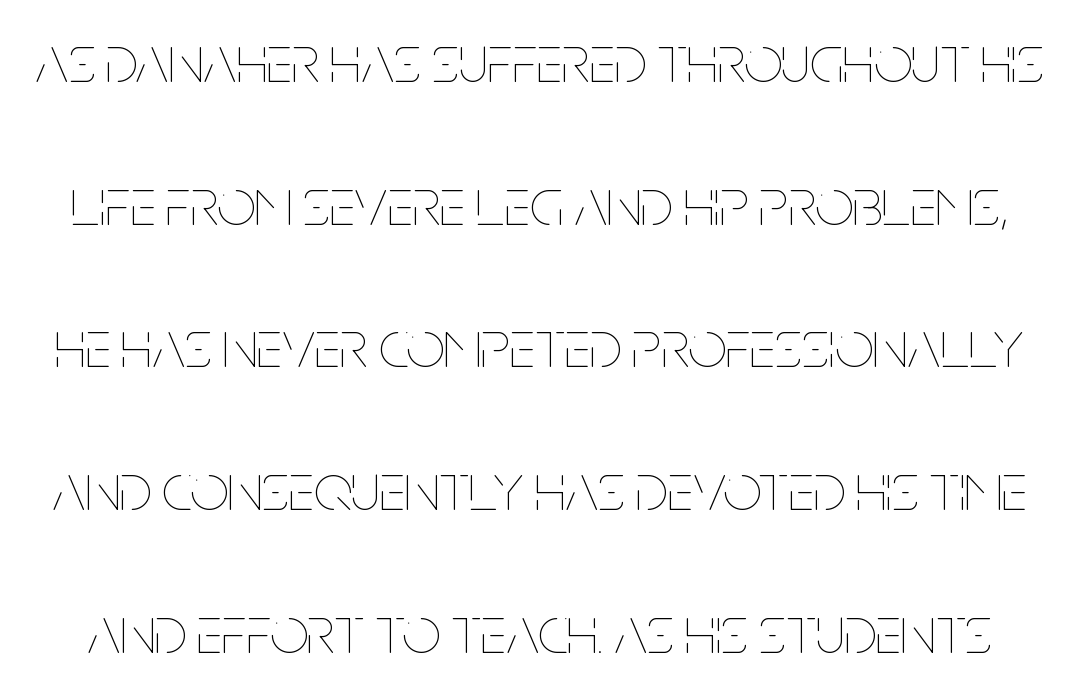
The image shows 67 px thin, condensed type, upright; set loose line spacing (2.13x), normal letter spacing, not underlined; low stroke contrast and a large x-height.
